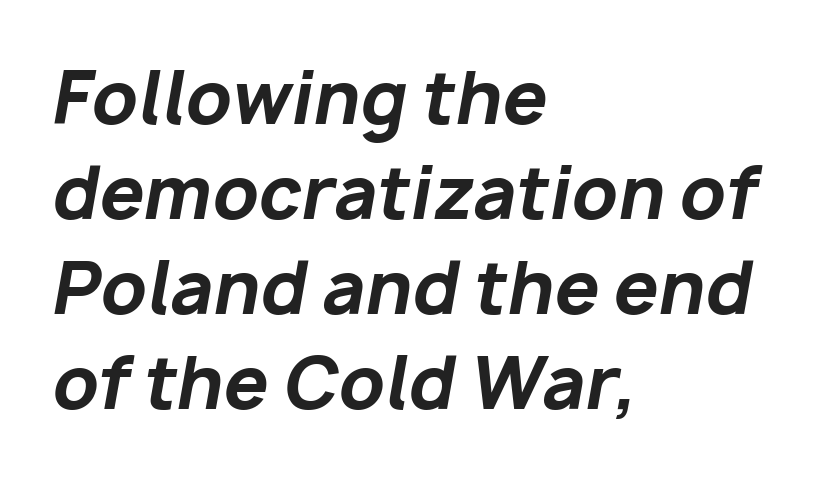
{"italic": "yes", "lean": "right", "slant_degrees": 10, "bold": "yes", "weight": "bold", "width": "normal", "stroke_contrast": "low", "x_height": "medium", "monospaced": "no", "underline": "no", "align": "left", "line_spacing": "normal", "line_spacing_ratio": 1.34, "letter_spacing": "normal", "letter_spacing_em": 0.0, "glyph_px": 71}
